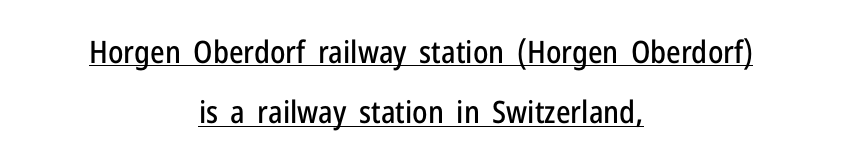
Q: Is the text italic (slanted)? A: No, it is upright.
Q: Is the typeface a serif or a sans-serif typeface? A: Sans-serif.
Q: Is the text underlined? A: Yes.
Q: How is the paragraph aligned? A: Centered.
Q: Is the spacing between letters normal or unusually wide? A: Normal.
Q: Is the spacing between lines tight, normal or loose? A: Loose.
Q: Width (condensed, normal, or wide)? A: Condensed.
Q: Stroke contrast? A: Low.
Q: x-height? A: Medium.
Q: Monospaced? A: No.
